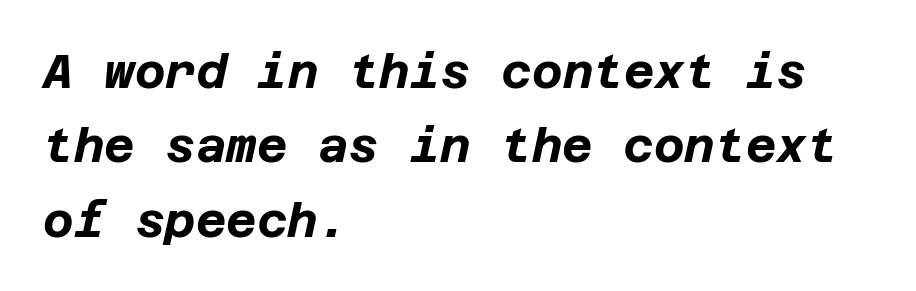
A clean baseline with only descenders dipping below it. The tracking reads as untouched default to a designer's eye. Does the lettering tilt? It does — this is italic. This rendering uses left alignment, leaving the right contour irregular. These words are printed bold, with thick strokes throughout.
